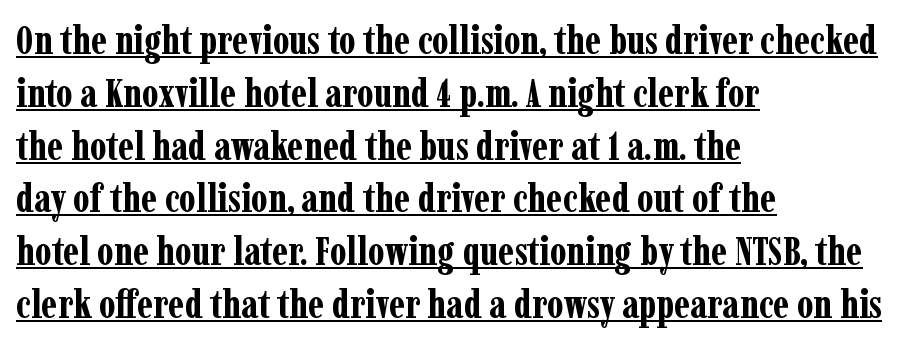
The image shows 40 px bold, condensed serif type, upright; set left-aligned, normal line spacing (1.32x), normal letter spacing, underlined; low stroke contrast and a medium x-height.
